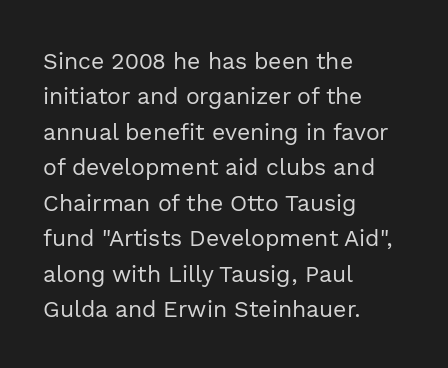
Q: Is the text bold? A: No.
Q: Is the text italic (slanted)? A: No, it is upright.
Q: Is the text underlined? A: No.
Q: How is the paragraph aligned? A: Left-aligned.
Q: Is the spacing between letters normal or unusually wide? A: Normal.
Q: Is the spacing between lines tight, normal or loose? A: Normal.
